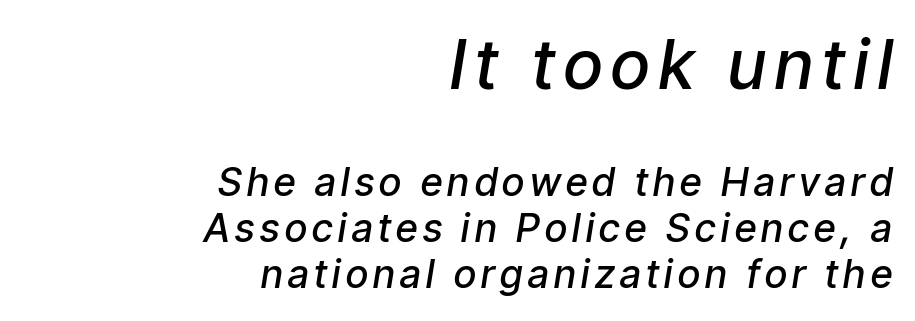
Q: Is the text bold? A: Semi-bold.
Q: Is the text italic (slanted)? A: Yes, it leans right by about 9 degrees.
Q: Is the text underlined? A: No.
Q: How is the paragraph aligned? A: Right-aligned.
Q: Which block of text is set in a larger size, the first (top) or the second (bottom)? A: The first (top) one.
Q: Width (condensed, normal, or wide)? A: Condensed.
Q: Stroke contrast? A: Low.
Q: x-height? A: Medium.
Q: Monospaced? A: No.
